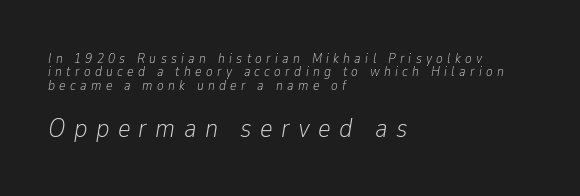
Q: Is the text bold? A: No.
Q: Is the text italic (slanted)? A: Yes, it leans right by about 9 degrees.
Q: Is the text underlined? A: No.
Q: How is the paragraph aligned? A: Left-aligned.
Q: Is the spacing between letters normal or unusually wide? A: Unusually wide.
Q: Is the spacing between lines tight, normal or loose? A: Tight.
Q: Which block of text is set in a larger size, the first (top) or the second (bottom)? A: The second (bottom) one.
